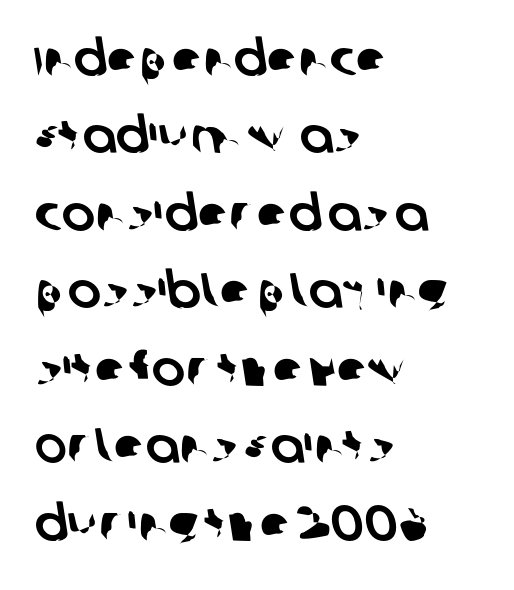
Q: Is the typeface a serif or a sans-serif typeface? A: Sans-serif.
Q: Is the text underlined? A: No.
Q: How is the paragraph aligned? A: Left-aligned.
Q: Is the spacing between letters normal or unusually wide? A: Normal.
Q: Is the spacing between lines tight, normal or loose? A: Normal.
Q: Width (condensed, normal, or wide)? A: Normal.
Q: Stroke contrast? A: Low.
Q: x-height? A: Large.
Q: Monospaced? A: No.
